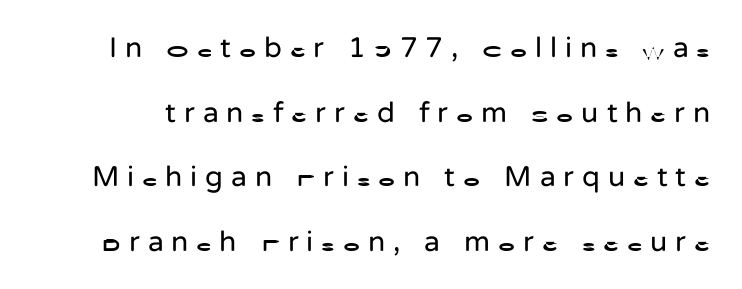
Quick note: interline space is abundant. Ink coverage per letter is moderate at most. The letterforms stand isolated, each surrounded by extra space. Is this a fixed-width face? No — the glyphs have proportional, varying widths. Upright lettering throughout. The face used here is a sans, in the tradition of grotesques and geometrics.
